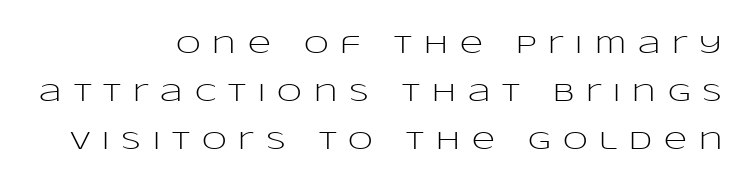
{"italic": "no", "bold": "no", "underline": "no", "align": "right", "line_spacing": "loose", "line_spacing_ratio": 1.93, "letter_spacing": "wide", "letter_spacing_em": 0.48, "glyph_px": 25}
